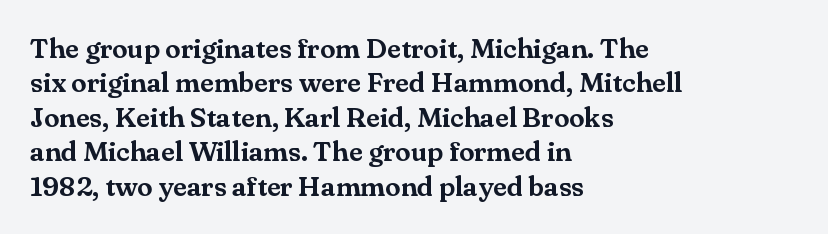
A serif font was chosen for this passage. The letters advance in unequal steps, a hallmark of proportional type. Notice how the passage keeps a crisp vertical edge on the left only. Anything drawn beneath the words? Only blank space. Ordinary non-slanted type is in use. Is the letter spacing exaggerated? No — it looks like the ordinary default.
